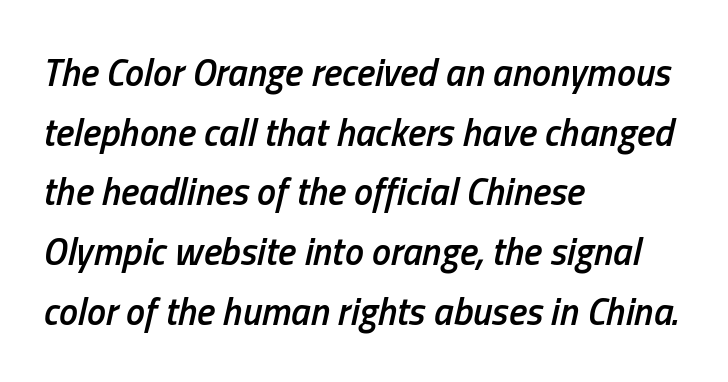
You could call the tracking neutral — neither tight nor loose. Is the type slanted? Yes — the strokes lean at a clear angle. Character widths vary here, with narrow letters taking less room than wide ones. Alignment: flush left.
